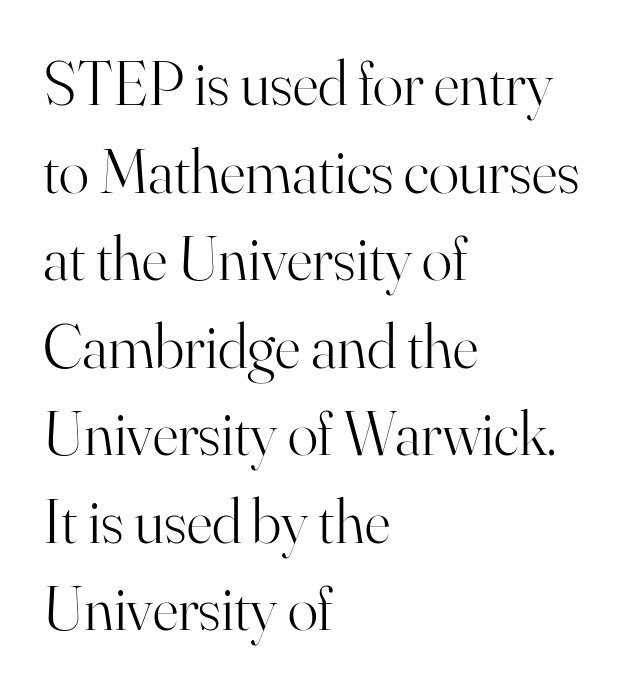
Q: Is the text bold? A: No.
Q: Is the text italic (slanted)? A: No, it is upright.
Q: Is the typeface a serif or a sans-serif typeface? A: Serif.
Q: Is the text underlined? A: No.
Q: How is the paragraph aligned? A: Left-aligned.
Q: Is the spacing between letters normal or unusually wide? A: Normal.
Q: Is the spacing between lines tight, normal or loose? A: Normal.
Q: Width (condensed, normal, or wide)? A: Normal.
Q: Stroke contrast? A: High.
Q: x-height? A: Small.
Q: Monospaced? A: No.
